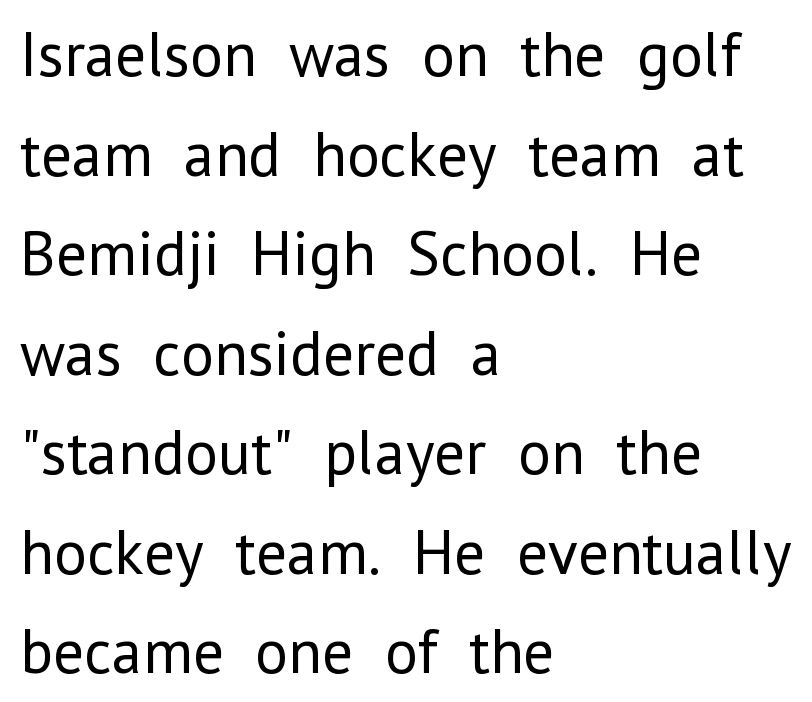
Q: Is the text bold? A: No.
Q: Is the text italic (slanted)? A: No, it is upright.
Q: Is the typeface a serif or a sans-serif typeface? A: Sans-serif.
Q: Is the text underlined? A: No.
Q: How is the paragraph aligned? A: Left-aligned.
Q: Is the spacing between letters normal or unusually wide? A: Normal.
Q: Is the spacing between lines tight, normal or loose? A: Normal.
Q: Width (condensed, normal, or wide)? A: Normal.
Q: Stroke contrast? A: Low.
Q: x-height? A: Medium.
Q: Monospaced? A: No.
